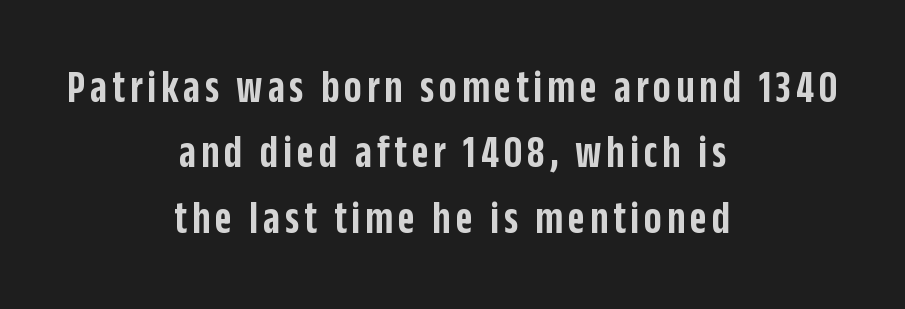
Q: Is the text bold? A: Semi-bold.
Q: Is the text italic (slanted)? A: No, it is upright.
Q: Is the typeface a serif or a sans-serif typeface? A: Sans-serif.
Q: Is the text underlined? A: No.
Q: How is the paragraph aligned? A: Centered.
Q: Is the spacing between lines tight, normal or loose? A: Normal.
Q: Width (condensed, normal, or wide)? A: Condensed.
Q: Stroke contrast? A: Low.
Q: x-height? A: Large.
Q: Monospaced? A: No.
